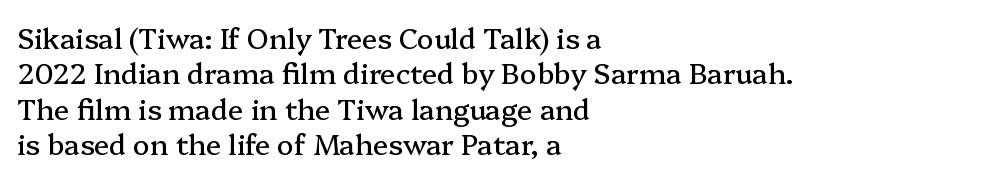
The image shows 28 px serif type, upright; set left-aligned, normal line spacing (1.26x), normal letter spacing, not underlined; medium stroke contrast and a medium x-height.
